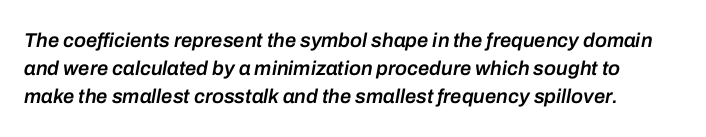
The image shows 20 px text type, italic (leaning right); set normal line spacing (1.41x), normal letter spacing, not underlined.
